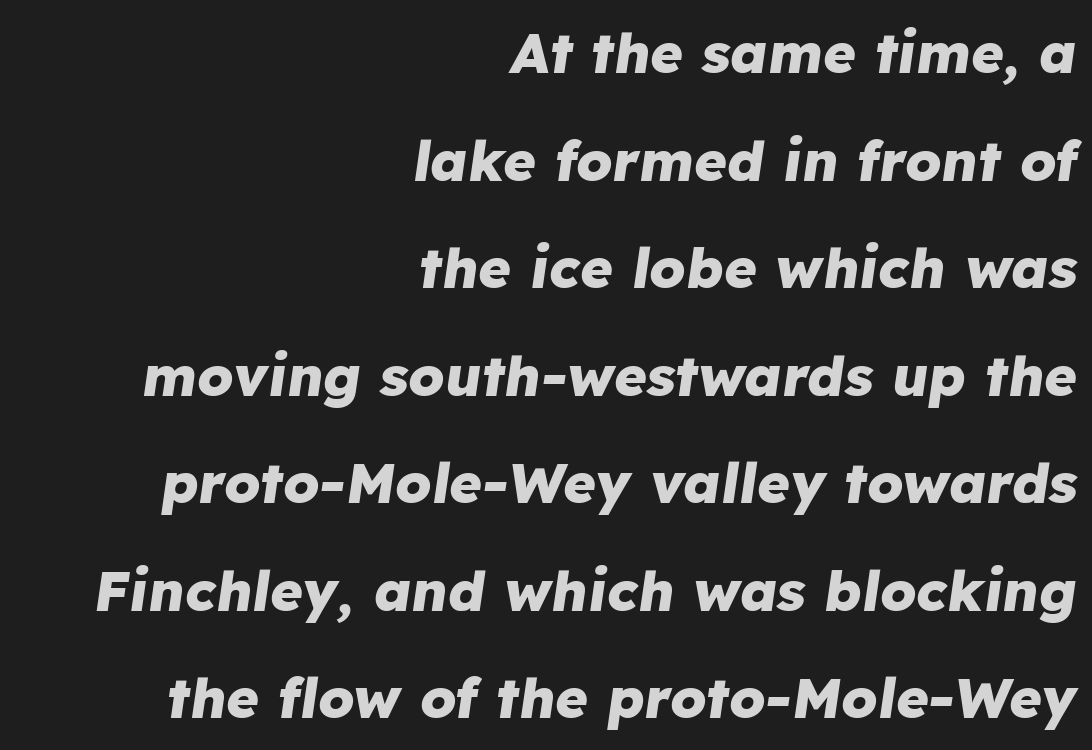
The image shows 56 px heavy type, italic (leaning right); set right-aligned, loose line spacing (1.92x), normal letter spacing, not underlined; low stroke contrast and a medium x-height.
